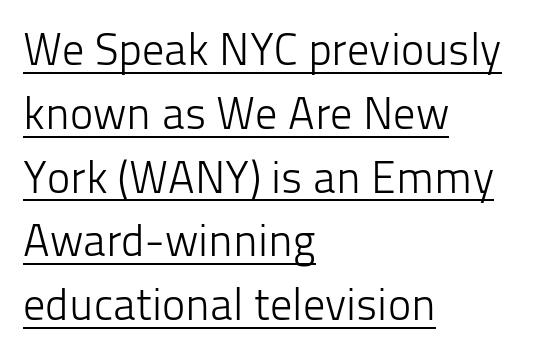
The image shows 44 px light sans-serif type, upright; set left-aligned, normal line spacing (1.45x), normal letter spacing, underlined; low stroke contrast and a medium x-height.
